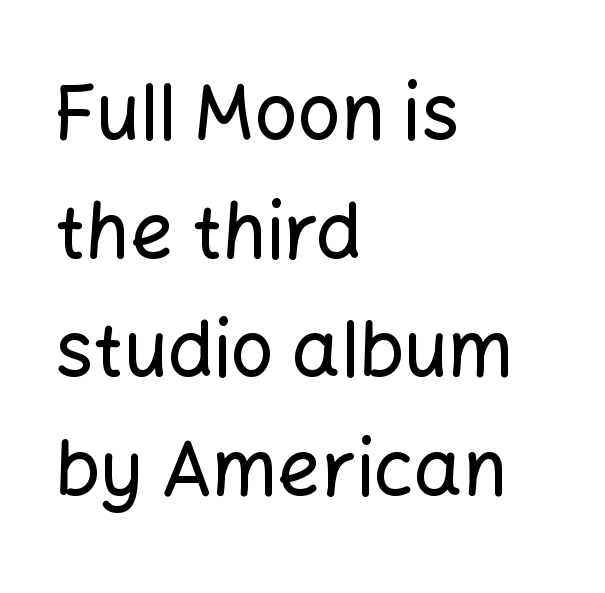
Q: Is the text italic (slanted)? A: No, it is upright.
Q: Is the typeface a serif or a sans-serif typeface? A: Sans-serif.
Q: Is the text underlined? A: No.
Q: How is the paragraph aligned? A: Left-aligned.
Q: Is the spacing between letters normal or unusually wide? A: Normal.
Q: Is the spacing between lines tight, normal or loose? A: Normal.
Q: Width (condensed, normal, or wide)? A: Normal.
Q: Stroke contrast? A: Low.
Q: x-height? A: Medium.
Q: Monospaced? A: No.
